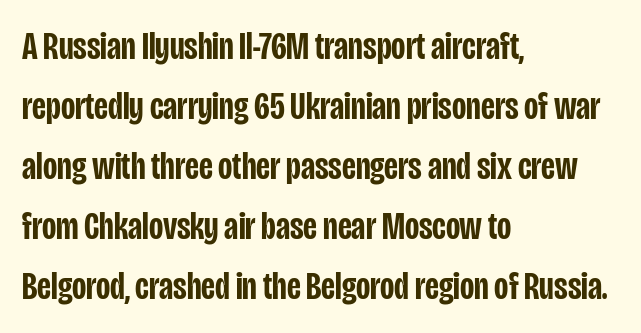
Q: Is the text bold? A: Semi-bold.
Q: Is the text italic (slanted)? A: No, it is upright.
Q: Is the typeface a serif or a sans-serif typeface? A: Sans-serif.
Q: Is the text underlined? A: No.
Q: How is the paragraph aligned? A: Left-aligned.
Q: Is the spacing between letters normal or unusually wide? A: Normal.
Q: Is the spacing between lines tight, normal or loose? A: Normal.
Q: Width (condensed, normal, or wide)? A: Condensed.
Q: Stroke contrast? A: Low.
Q: x-height? A: Large.
Q: Monospaced? A: No.
